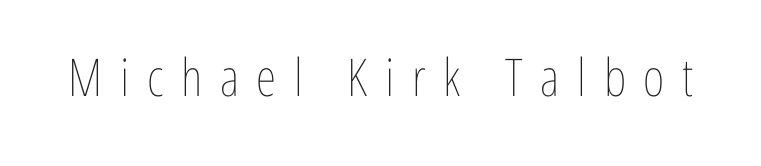
{"italic": "no", "bold": "no", "weight": "thin", "width": "condensed", "stroke_contrast": "low", "x_height": "medium", "monospaced": "no", "underline": "no", "letter_spacing": "wide", "letter_spacing_em": 0.34, "glyph_px": 52}
